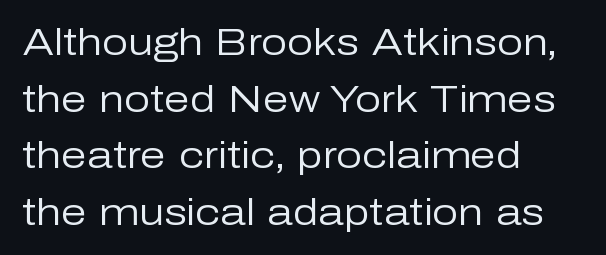
The image shows 37 px regular-weight sans-serif type, upright; set left-aligned, normal line spacing (1.53x), normal letter spacing, not underlined; low stroke contrast and a medium x-height.
